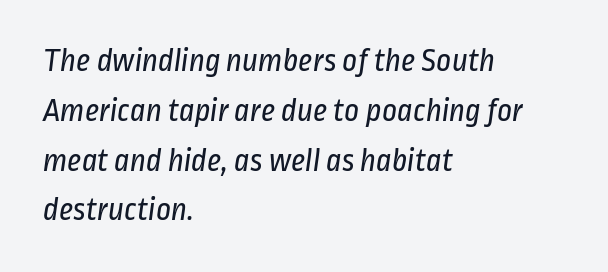
The image shows 33 px regular-weight, condensed sans-serif type; set left-aligned, normal line spacing (1.51x), normal letter spacing, not underlined; low stroke contrast and a medium x-height.
